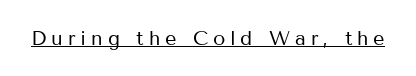
The image shows 20 px text type, upright; set unusually wide letter spacing (+0.24 em), underlined.
